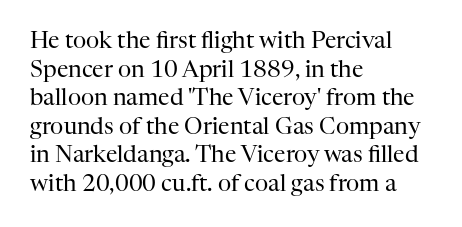
{"italic": "no", "bold": "no", "underline": "no", "align": "left", "line_spacing_ratio": 1.24, "letter_spacing": "normal", "letter_spacing_em": 0.0, "glyph_px": 23}
